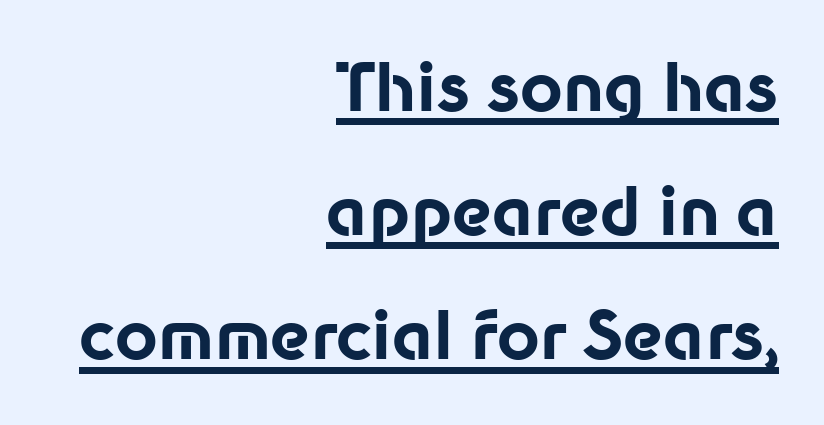
The image shows 66 px bold sans-serif type, upright; set right-aligned, line spacing 1.88x, normal letter spacing, underlined; low stroke contrast and a medium x-height.
